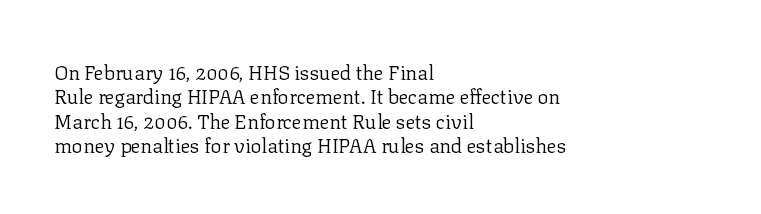
The image shows 20 px text type, upright; set left-aligned, line spacing 1.22x, normal letter spacing, not underlined.
